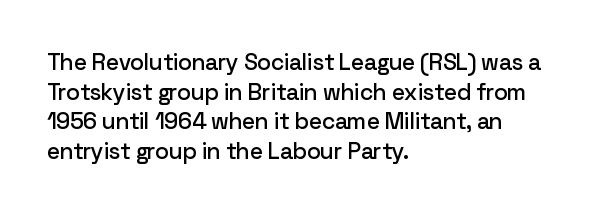
Q: Is the text italic (slanted)? A: No, it is upright.
Q: Is the text underlined? A: No.
Q: How is the paragraph aligned? A: Left-aligned.
Q: Is the spacing between letters normal or unusually wide? A: Normal.
Q: Is the spacing between lines tight, normal or loose? A: Normal.
